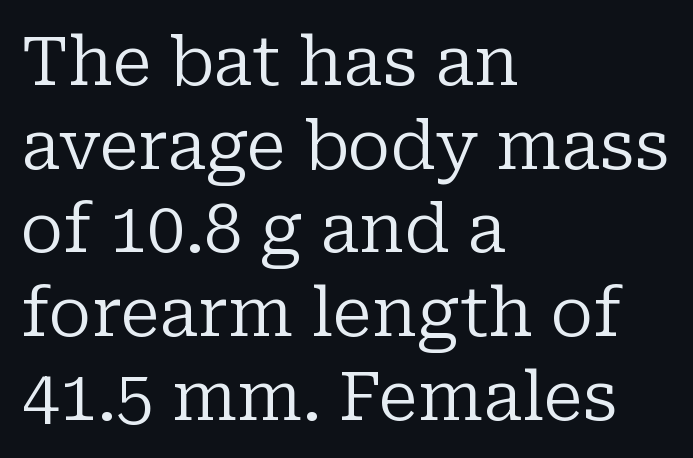
Q: Is the text bold? A: No.
Q: Is the text italic (slanted)? A: No, it is upright.
Q: Is the typeface a serif or a sans-serif typeface? A: Serif.
Q: Is the text underlined? A: No.
Q: How is the paragraph aligned? A: Left-aligned.
Q: Is the spacing between letters normal or unusually wide? A: Normal.
Q: Width (condensed, normal, or wide)? A: Normal.
Q: Stroke contrast? A: Low.
Q: x-height? A: Medium.
Q: Monospaced? A: No.
